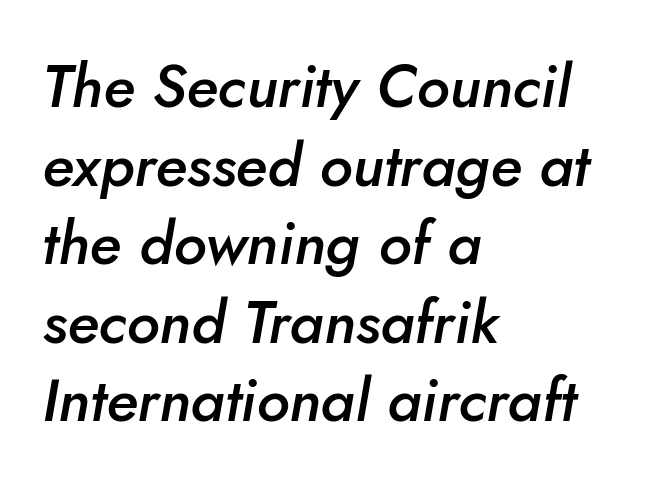
{"italic": "yes", "lean": "right", "slant_degrees": 5, "bold": "semi", "weight": "semibold", "width": "normal", "stroke_contrast": "low", "x_height": "small", "monospaced": "no", "underline": "no", "align": "left", "line_spacing": "normal", "line_spacing_ratio": 1.31, "letter_spacing": "normal", "letter_spacing_em": 0.0, "glyph_px": 60}
